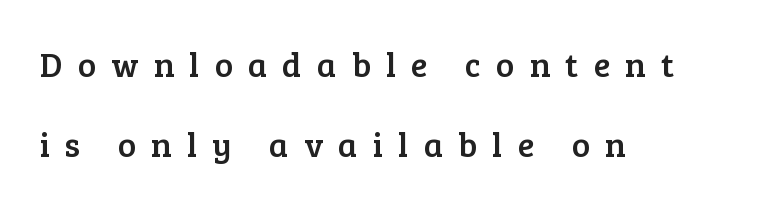
Q: Is the text italic (slanted)? A: No, it is upright.
Q: Is the typeface a serif or a sans-serif typeface? A: Serif.
Q: Is the text underlined? A: No.
Q: How is the paragraph aligned? A: Left-aligned.
Q: Is the spacing between letters normal or unusually wide? A: Unusually wide.
Q: Is the spacing between lines tight, normal or loose? A: Loose.
Q: Width (condensed, normal, or wide)? A: Normal.
Q: Stroke contrast? A: Low.
Q: x-height? A: Medium.
Q: Monospaced? A: No.
